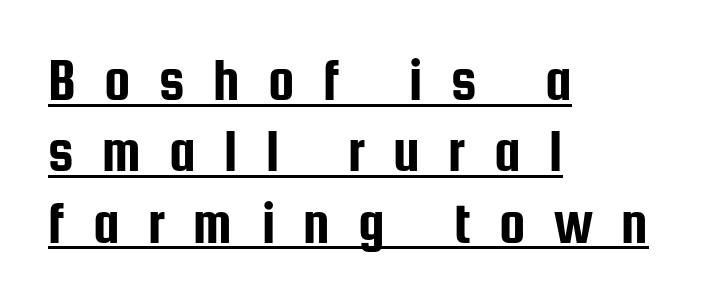
Q: Is the text italic (slanted)? A: No, it is upright.
Q: Is the typeface a serif or a sans-serif typeface? A: Sans-serif.
Q: Is the text underlined? A: Yes.
Q: How is the paragraph aligned? A: Left-aligned.
Q: Is the spacing between letters normal or unusually wide? A: Unusually wide.
Q: Width (condensed, normal, or wide)? A: Condensed.
Q: Stroke contrast? A: Low.
Q: x-height? A: Medium.
Q: Monospaced? A: No.
